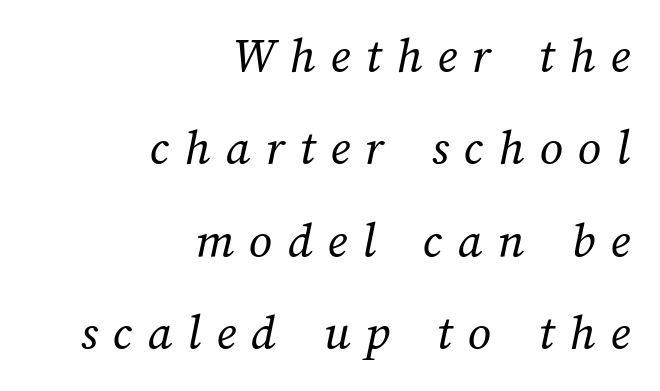
Q: Is the text bold? A: No.
Q: Is the text underlined? A: No.
Q: How is the paragraph aligned? A: Right-aligned.
Q: Is the spacing between letters normal or unusually wide? A: Unusually wide.
Q: Width (condensed, normal, or wide)? A: Normal.
Q: Stroke contrast? A: Medium.
Q: x-height? A: Medium.
Q: Monospaced? A: No.
